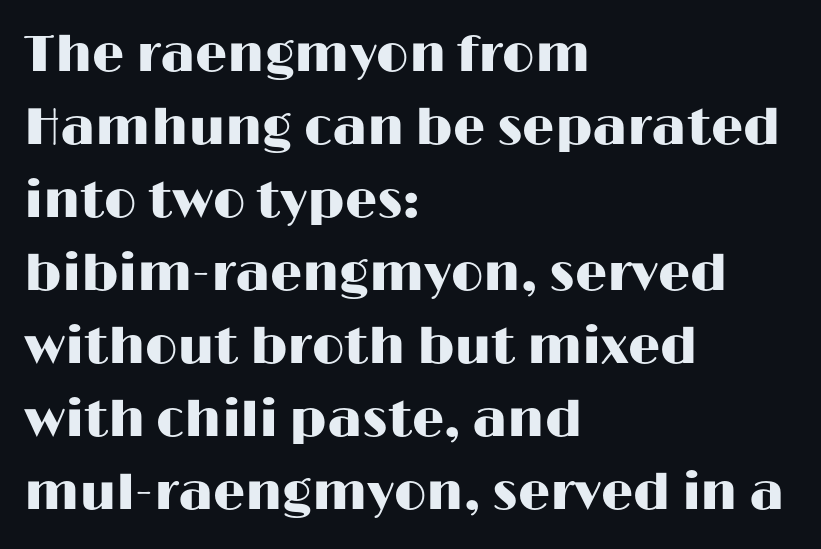
The line-height multiplier appears to be the usual default. The passage shown is typeset with a sans-serif family. The passage shown is not underscored anywhere. Letter spacing: default.
